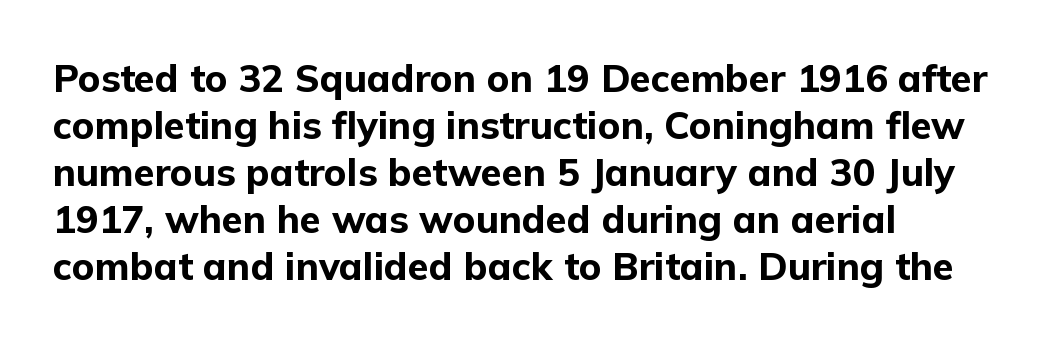
Weight: bold. Note: no serifs on the glyphs. Words appear dense and cohesive because spacing is normal. Beneath every word, the page is bare.
